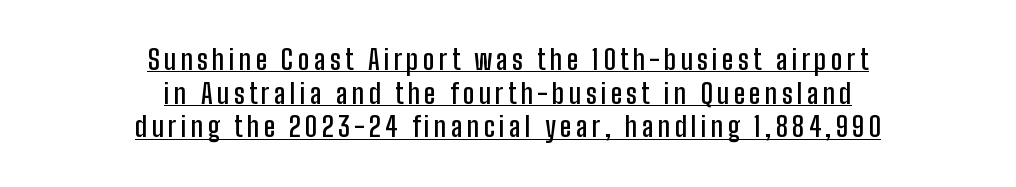
Q: Is the text bold? A: Semi-bold.
Q: Is the text italic (slanted)? A: No, it is upright.
Q: Is the text underlined? A: Yes.
Q: How is the paragraph aligned? A: Centered.
Q: Is the spacing between lines tight, normal or loose? A: Normal.
